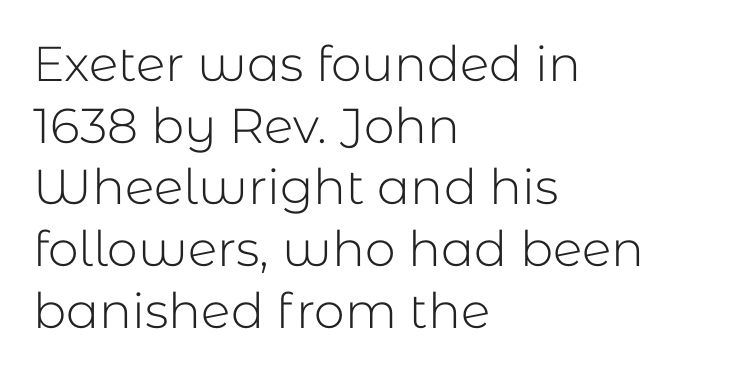
Q: Is the text bold? A: No.
Q: Is the text italic (slanted)? A: No, it is upright.
Q: Is the typeface a serif or a sans-serif typeface? A: Sans-serif.
Q: Is the text underlined? A: No.
Q: How is the paragraph aligned? A: Left-aligned.
Q: Is the spacing between letters normal or unusually wide? A: Normal.
Q: Is the spacing between lines tight, normal or loose? A: Normal.
Q: Width (condensed, normal, or wide)? A: Normal.
Q: Stroke contrast? A: Low.
Q: x-height? A: Medium.
Q: Monospaced? A: No.
